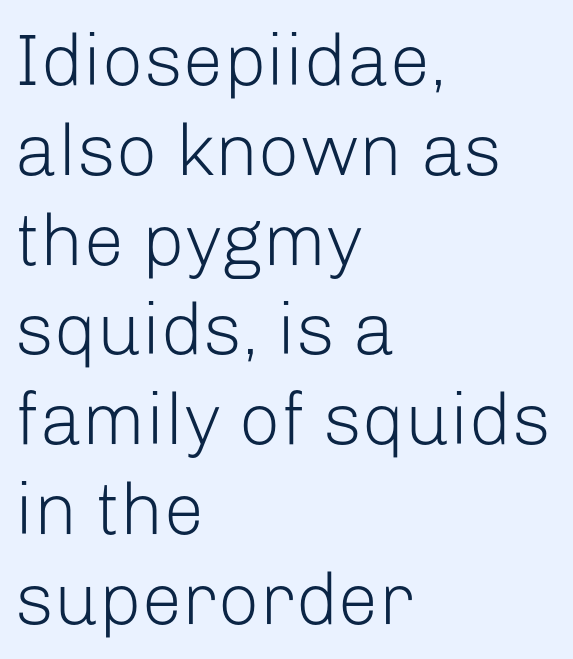
Summary of weight: not heavy and not bold. Check where the strokes stop: nothing finishes them off — pure sans. Layout note: lines flush left. Posture: vertical. Looks like regular typesetting: each glyph gets only the width it needs. The space beneath each line is pristine and unruled.
